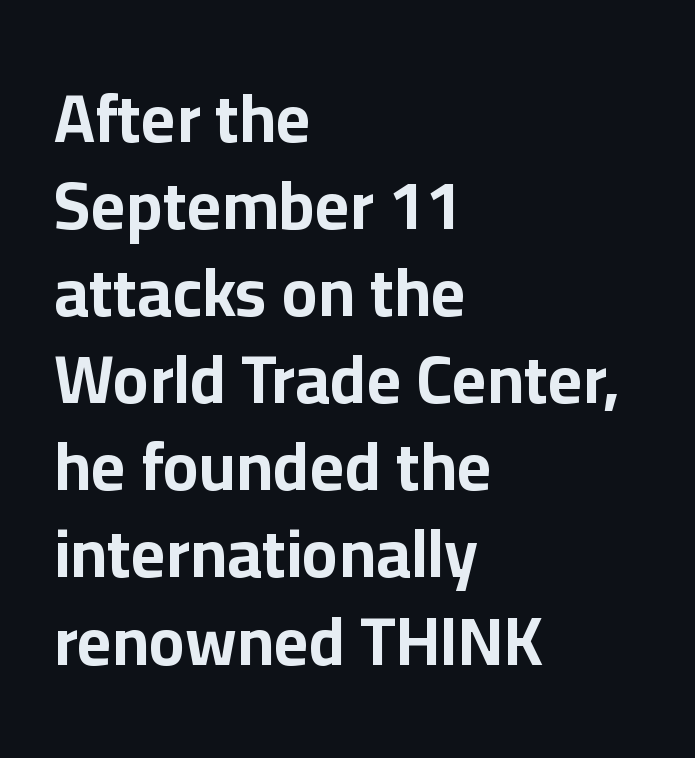
{"serif": "no", "italic": "no", "bold": "yes", "weight": "bold", "width": "normal", "stroke_contrast": "low", "x_height": "medium", "monospaced": "no", "underline": "no", "align": "left", "line_spacing": "normal", "line_spacing_ratio": 1.3, "letter_spacing": "normal", "letter_spacing_em": 0.0, "glyph_px": 67}
